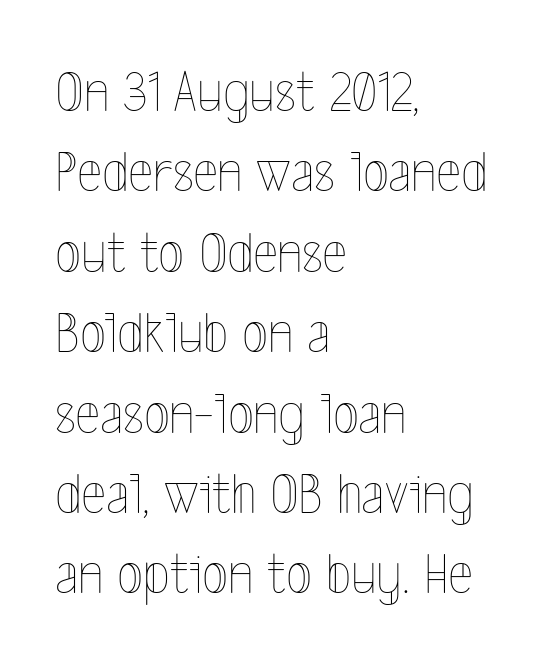
{"italic": "no", "bold": "no", "weight": "thin", "width": "condensed", "x_height": "medium", "monospaced": "no", "underline": "no", "align": "left", "line_spacing": "normal", "line_spacing_ratio": 1.34, "letter_spacing": "normal", "letter_spacing_em": 0.0, "glyph_px": 60}
